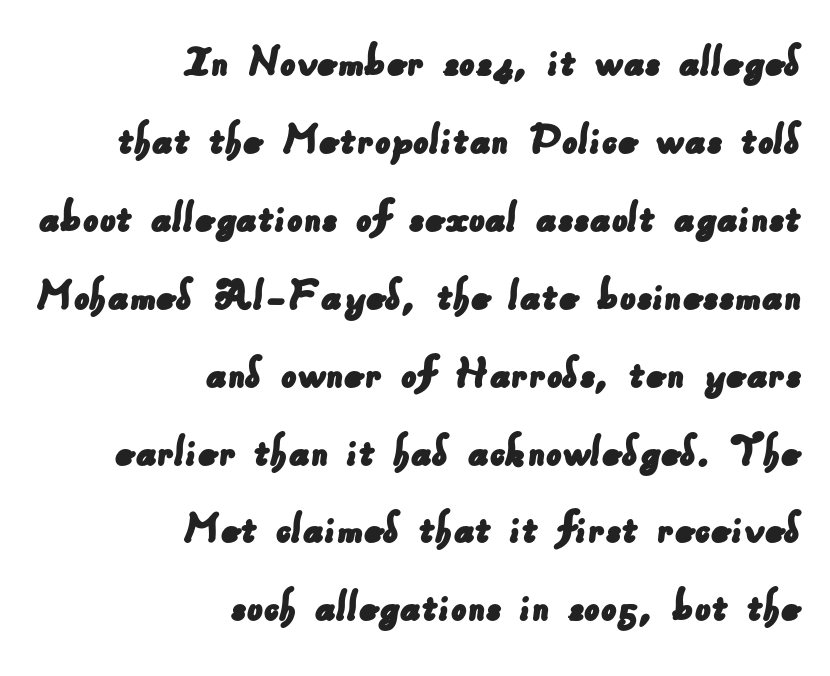
{"serif": "no", "width": "normal", "stroke_contrast": "low", "x_height": "small", "monospaced": "no", "underline": "no", "align": "right", "line_spacing": "normal", "line_spacing_ratio": 1.59, "letter_spacing": "normal", "letter_spacing_em": 0.0, "glyph_px": 49}
